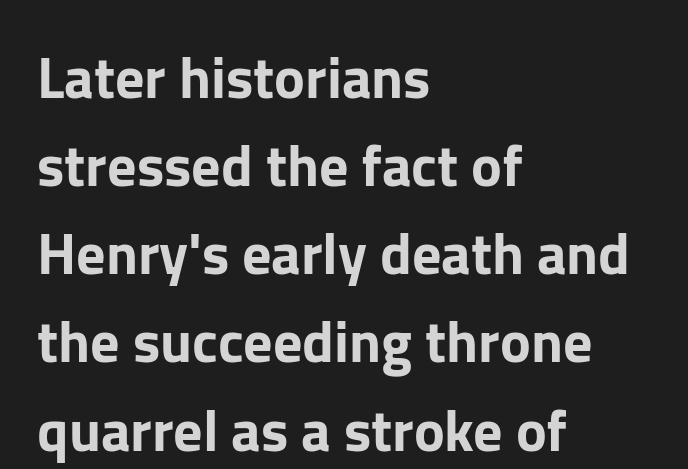
Q: Is the text italic (slanted)? A: No, it is upright.
Q: Is the typeface a serif or a sans-serif typeface? A: Sans-serif.
Q: Is the text underlined? A: No.
Q: How is the paragraph aligned? A: Left-aligned.
Q: Is the spacing between letters normal or unusually wide? A: Normal.
Q: Is the spacing between lines tight, normal or loose? A: Normal.
Q: Width (condensed, normal, or wide)? A: Normal.
Q: Stroke contrast? A: Low.
Q: x-height? A: Medium.
Q: Monospaced? A: No.
